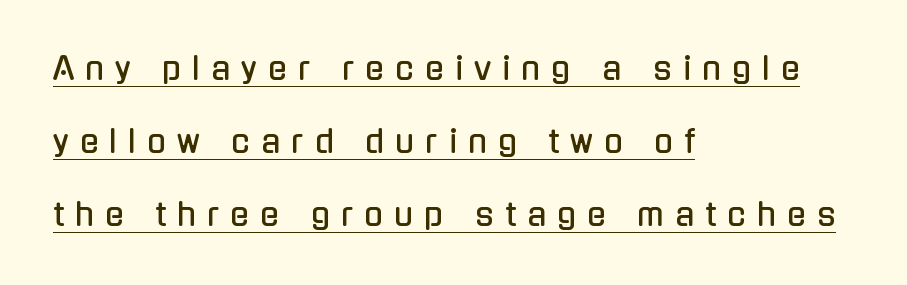
{"serif": "no", "italic": "no", "width": "condensed", "stroke_contrast": "low", "x_height": "medium", "monospaced": "no", "underline": "yes", "align": "left", "line_spacing": "loose", "line_spacing_ratio": 2.36, "letter_spacing": "wide", "letter_spacing_em": 0.36, "glyph_px": 31}
